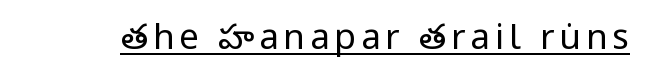
Posture: upright roman. Do the characters align in a grid? No, the font is proportional. You can tell from the bare stems that sans-serif type was used. Weight: in the light-to-regular range. Underline: present.
